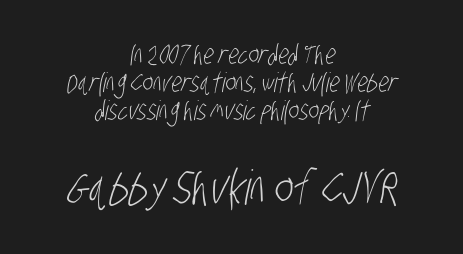
The image shows 48 px light, condensed sans-serif type; set centered, tight line spacing (1.04x), normal letter spacing, not underlined; the second (bottom) block is 1.78x larger; low stroke contrast and a large x-height.
